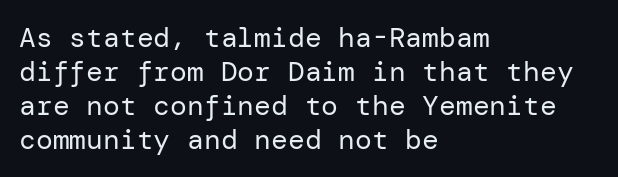
Q: Is the text bold? A: No.
Q: Is the text italic (slanted)? A: No, it is upright.
Q: Is the typeface a serif or a sans-serif typeface? A: Sans-serif.
Q: Is the text underlined? A: No.
Q: How is the paragraph aligned? A: Left-aligned.
Q: Is the spacing between letters normal or unusually wide? A: Normal.
Q: Width (condensed, normal, or wide)? A: Normal.
Q: Stroke contrast? A: Low.
Q: x-height? A: Medium.
